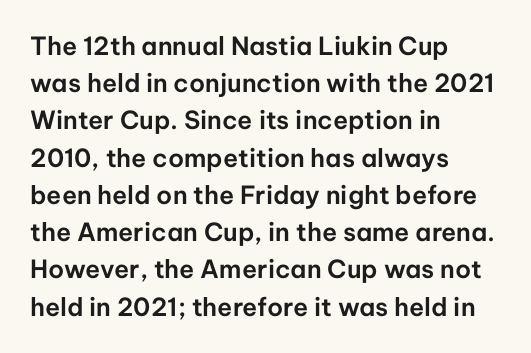
Q: Is the text italic (slanted)? A: No, it is upright.
Q: Is the text underlined? A: No.
Q: How is the paragraph aligned? A: Left-aligned.
Q: Is the spacing between letters normal or unusually wide? A: Normal.
Q: Is the spacing between lines tight, normal or loose? A: Normal.
